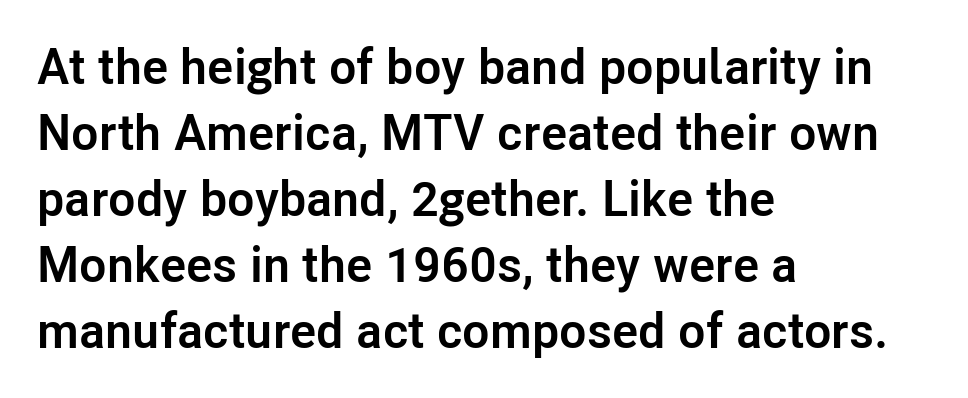
{"serif": "no", "italic": "no", "bold": "yes", "weight": "semibold", "width": "normal", "stroke_contrast": "low", "x_height": "medium", "monospaced": "no", "underline": "no", "align": "left", "line_spacing": "normal", "line_spacing_ratio": 1.32, "letter_spacing": "normal", "letter_spacing_em": 0.0, "glyph_px": 50}
